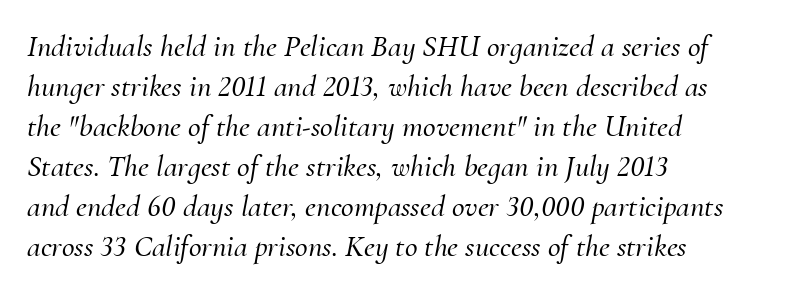
Reading down the block, your eye returns to a fixed left position each line. How would I describe the line gaps? Plain and ordinary. Classification — serif. The face used here is proportionally spaced, like ordinary book or web type. Yep, that's italic — everything's leaning.
